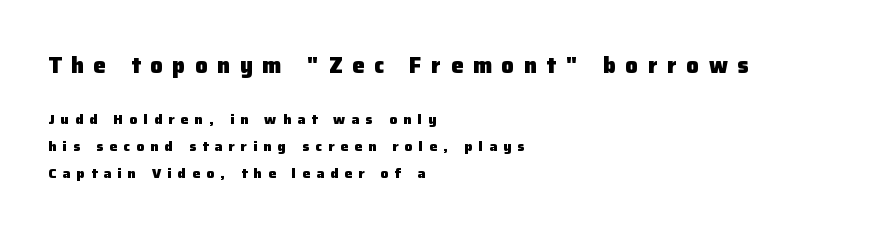
Q: Is the text bold? A: Yes.
Q: Is the text italic (slanted)? A: No, it is upright.
Q: Is the text underlined? A: No.
Q: How is the paragraph aligned? A: Left-aligned.
Q: Is the spacing between letters normal or unusually wide? A: Unusually wide.
Q: Is the spacing between lines tight, normal or loose? A: Loose.
Q: Which block of text is set in a larger size, the first (top) or the second (bottom)? A: The first (top) one.
